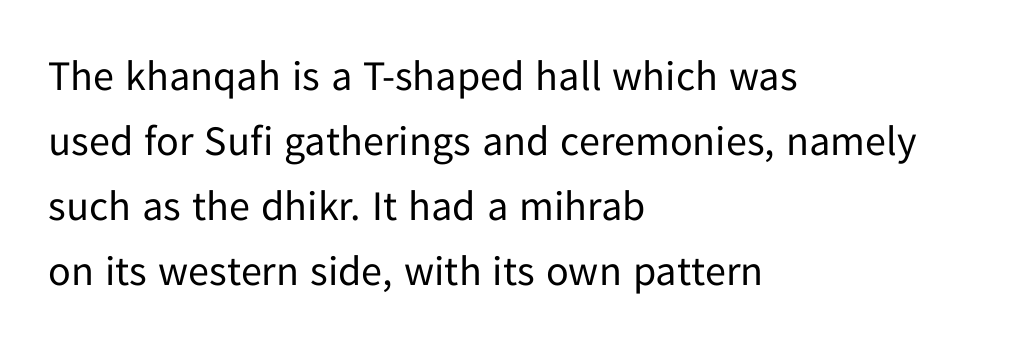
The image shows 42 px regular-weight sans-serif type, upright; set left-aligned, normal line spacing (1.55x), normal letter spacing, not underlined; low stroke contrast and a medium x-height.
